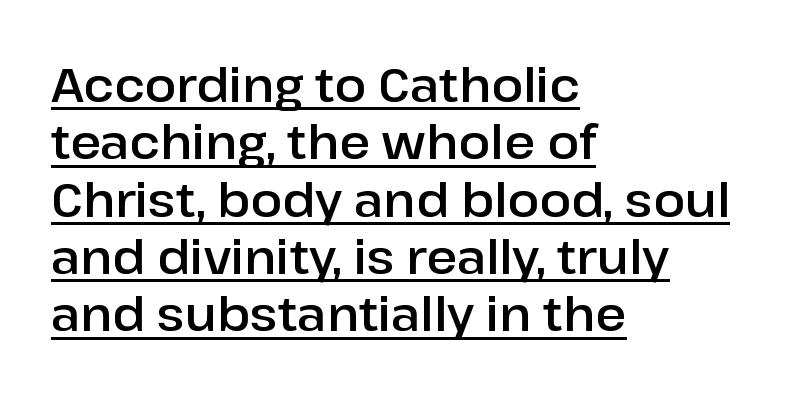
A sans-serif font was chosen for this passage. Students, observe the line beneath the letters — that is underlining. Nope, not italic — everything's standing straight. Here the designer chose a conventional face with non-uniform glyph widths. Where is the straight margin? On the left.
